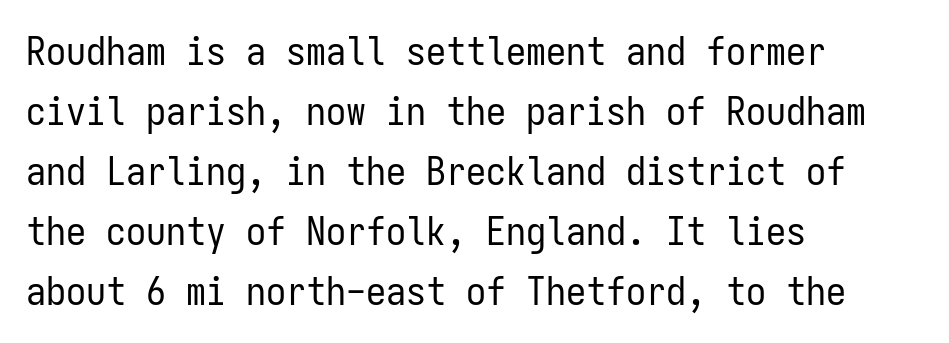
{"serif": "no", "italic": "no", "bold": "no", "weight": "regular", "width": "condensed", "stroke_contrast": "low", "x_height": "medium", "monospaced": "yes", "underline": "no", "align": "left", "line_spacing": "normal", "line_spacing_ratio": 1.5, "letter_spacing": "normal", "letter_spacing_em": 0.0, "glyph_px": 40}
